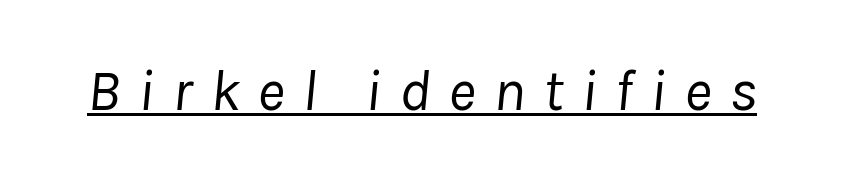
{"italic": "yes", "lean": "right", "slant_degrees": 8, "bold": "no", "weight": "regular", "width": "normal", "stroke_contrast": "low", "x_height": "medium", "monospaced": "no", "underline": "yes", "letter_spacing": "wide", "letter_spacing_em": 0.3, "glyph_px": 59}
